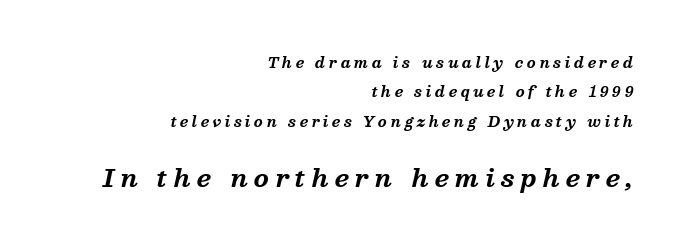
Q: Is the text bold? A: Yes.
Q: Is the text italic (slanted)? A: Yes, it leans right by about 13 degrees.
Q: Is the text underlined? A: No.
Q: How is the paragraph aligned? A: Right-aligned.
Q: Is the spacing between letters normal or unusually wide? A: Unusually wide.
Q: Is the spacing between lines tight, normal or loose? A: Loose.
Q: Which block of text is set in a larger size, the first (top) or the second (bottom)? A: The second (bottom) one.
